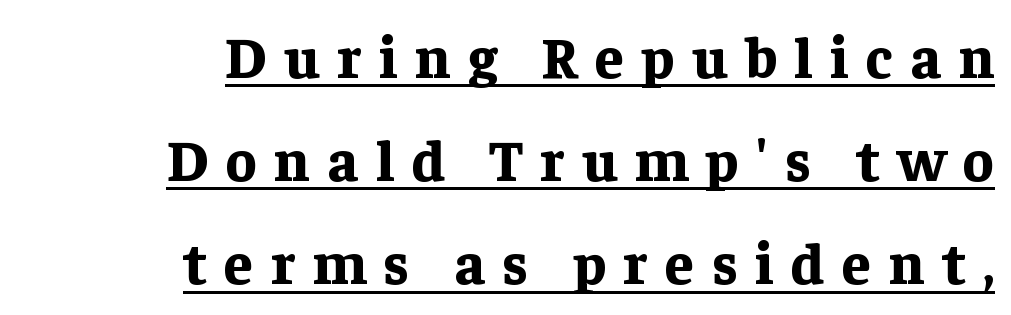
Do the letters lean? They stand straight. Each line of the rendering has a horizontal stroke beneath the glyphs. Spacing verdict: proportional, widths tailored to each character. Glyph-to-glyph distance is far greater than everyday printed text. Stroke thickness is high; the sample reads as a true bold. Serifs: yes, visible at the terminals of the letterforms.
